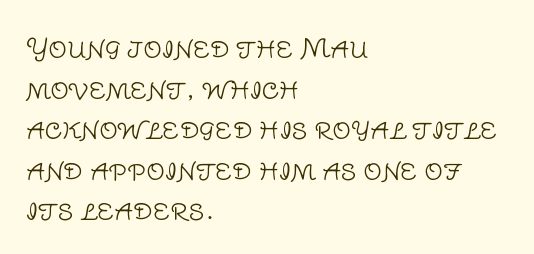
The zone under the glyphs is completely vacant. Letters have the restrained weight of plain body copy at most. Line beginnings align vertically; line endings do not. The gaps between neighbouring characters are ordinary and unremarkable.
